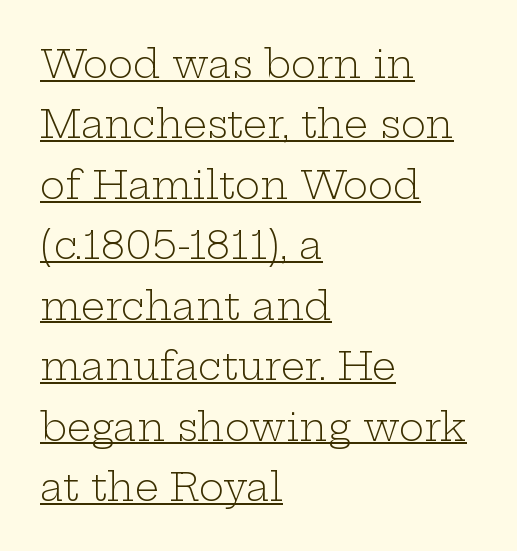
The image shows 38 px light, wide serif type, upright; set left-aligned, normal line spacing (1.59x), normal letter spacing, underlined; low stroke contrast and a medium x-height.
